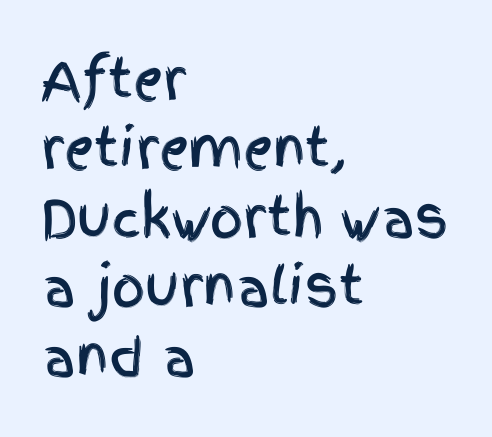
{"serif": "no", "italic": "no", "width": "condensed", "x_height": "large", "monospaced": "no", "underline": "no", "align": "left", "line_spacing": "normal", "line_spacing_ratio": 1.33, "letter_spacing": "normal", "letter_spacing_em": 0.0, "glyph_px": 52}
